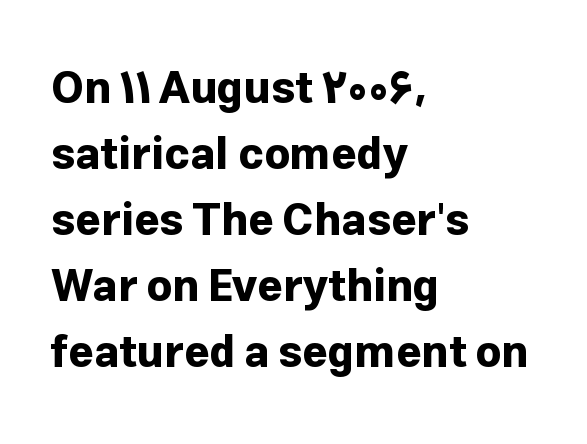
{"serif": "no", "italic": "no", "bold": "yes", "weight": "bold", "width": "normal", "stroke_contrast": "low", "x_height": "medium", "monospaced": "no", "underline": "no", "align": "left", "line_spacing": "normal", "line_spacing_ratio": 1.5, "letter_spacing": "normal", "letter_spacing_em": 0.0, "glyph_px": 44}
